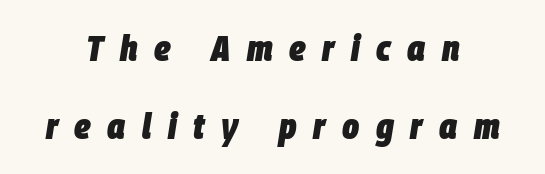
Q: Is the text bold? A: Yes.
Q: Is the text italic (slanted)? A: Yes, it leans right by about 9 degrees.
Q: Is the text underlined? A: No.
Q: How is the paragraph aligned? A: Centered.
Q: Is the spacing between letters normal or unusually wide? A: Unusually wide.
Q: Is the spacing between lines tight, normal or loose? A: Loose.
Q: Width (condensed, normal, or wide)? A: Condensed.
Q: Stroke contrast? A: Low.
Q: x-height? A: Large.
Q: Monospaced? A: No.
